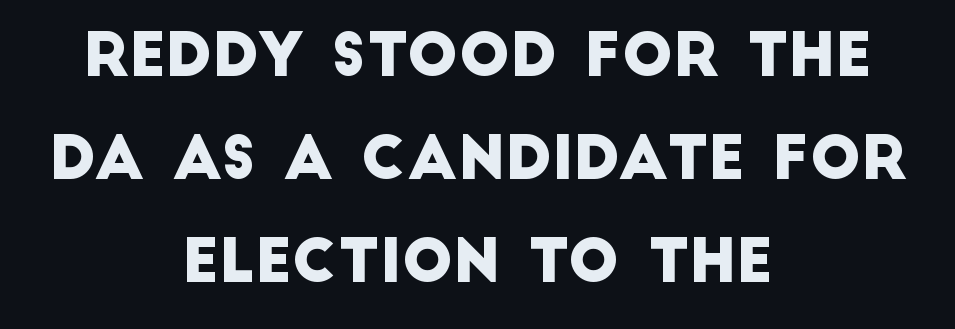
{"serif": "no", "width": "normal", "stroke_contrast": "low", "x_height": "large", "monospaced": "no", "underline": "no", "align": "center", "line_spacing_ratio": 1.72, "letter_spacing": "normal", "letter_spacing_em": 0.0, "glyph_px": 60}
